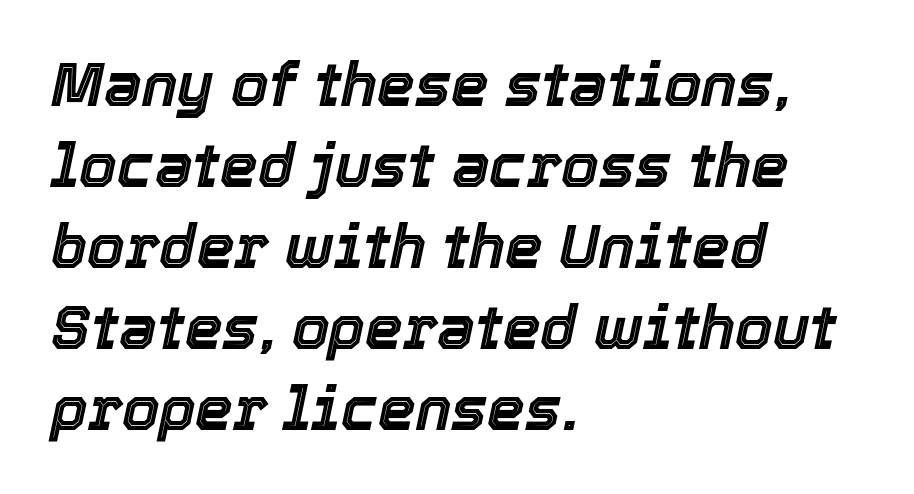
The image shows 60 px text type, italic (leaning right); set left-aligned, normal line spacing (1.35x), normal letter spacing, not underlined; a medium x-height.
